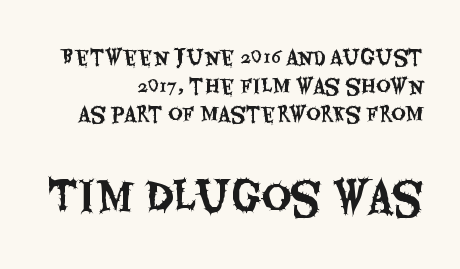
The image shows 41 px condensed sans-serif type, upright; set right-aligned, normal line spacing (1.43x), normal letter spacing, not underlined; the second (bottom) block is 2.05x larger; medium stroke contrast and a large x-height.
